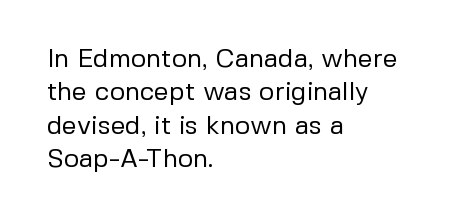
{"italic": "no", "bold": "no", "underline": "no", "align": "left", "line_spacing": "normal", "line_spacing_ratio": 1.28, "letter_spacing": "normal", "letter_spacing_em": 0.0, "glyph_px": 26}
